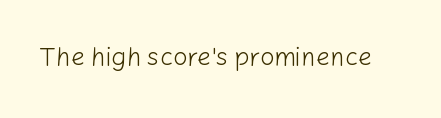
The rendering keeps characters at their native spacing. The font sits on the lighter half of the weight spectrum, regular included. Quick note: underline off. Is there any slant? The stems are plumb.
